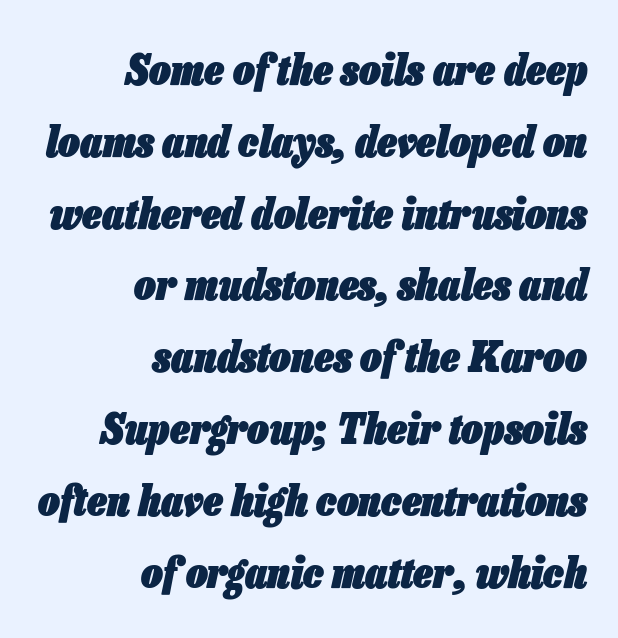
Leading matches the norm, producing a regular column. If you drew a ruler down the right edge, every line would touch it. No extra tracking has been applied to these lines. The zone under the glyphs is completely vacant. Varying glyph widths throughout — classic text-font behaviour. Is the type bold? Yes — the strokes are clearly thick and heavy.
